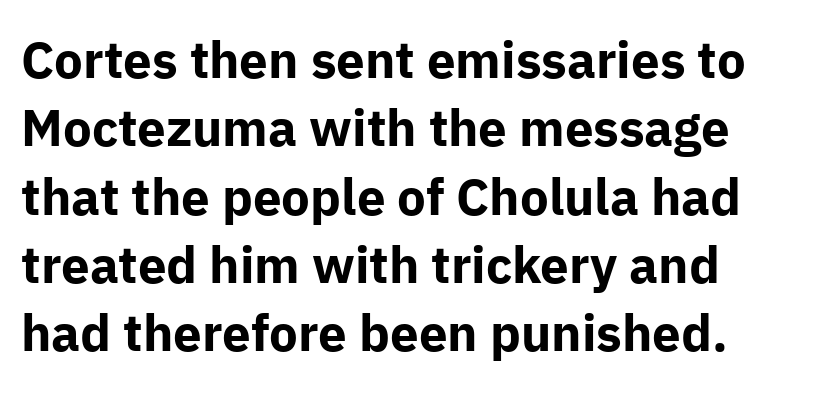
{"serif": "no", "italic": "no", "bold": "yes", "weight": "bold", "width": "normal", "stroke_contrast": "low", "x_height": "medium", "monospaced": "no", "underline": "no", "align": "left", "line_spacing": "normal", "line_spacing_ratio": 1.34, "letter_spacing": "normal", "letter_spacing_em": 0.0, "glyph_px": 51}
